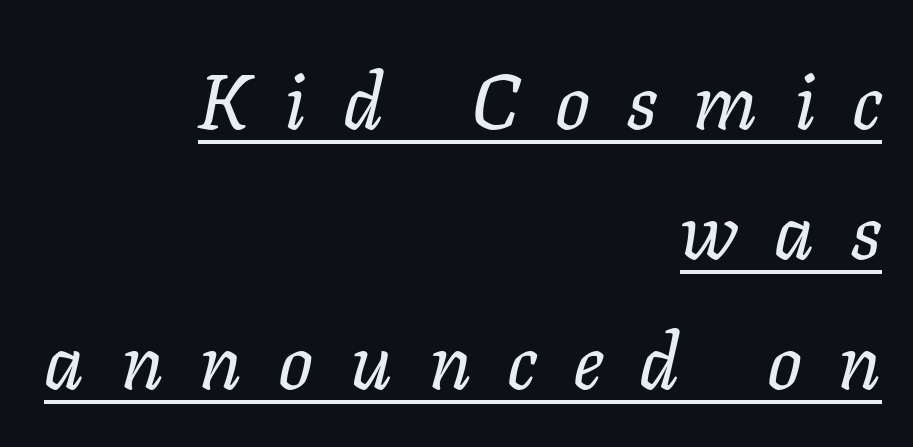
The image shows 77 px regular-weight type, italic (leaning right); set right-aligned, normal line spacing (1.69x), unusually wide letter spacing (+0.47 em), underlined; low stroke contrast and a medium x-height.
